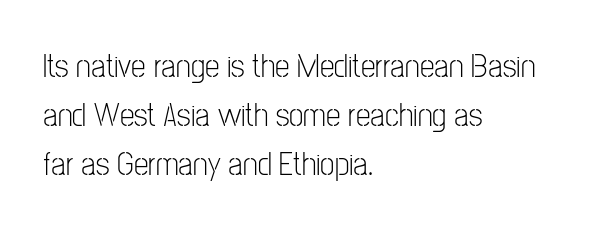
Q: Is the text bold? A: No.
Q: Is the text italic (slanted)? A: No, it is upright.
Q: Is the typeface a serif or a sans-serif typeface? A: Sans-serif.
Q: Is the text underlined? A: No.
Q: How is the paragraph aligned? A: Left-aligned.
Q: Is the spacing between letters normal or unusually wide? A: Normal.
Q: Is the spacing between lines tight, normal or loose? A: Normal.
Q: Width (condensed, normal, or wide)? A: Condensed.
Q: Stroke contrast? A: Low.
Q: x-height? A: Medium.
Q: Monospaced? A: No.
